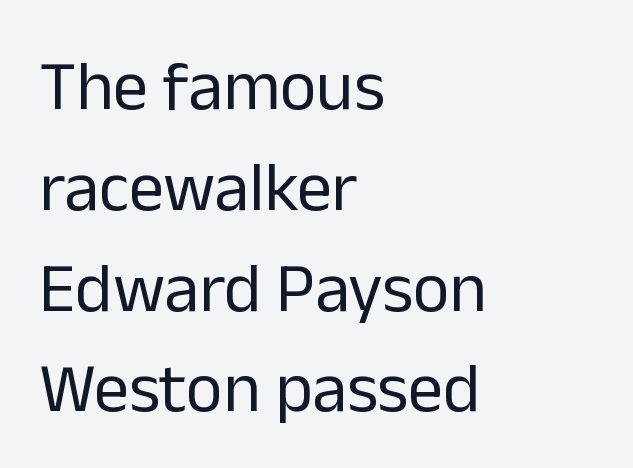
Q: Is the text bold? A: No.
Q: Is the text italic (slanted)? A: No, it is upright.
Q: Is the typeface a serif or a sans-serif typeface? A: Sans-serif.
Q: Is the text underlined? A: No.
Q: How is the paragraph aligned? A: Left-aligned.
Q: Is the spacing between letters normal or unusually wide? A: Normal.
Q: Is the spacing between lines tight, normal or loose? A: Normal.
Q: Width (condensed, normal, or wide)? A: Normal.
Q: Stroke contrast? A: Low.
Q: x-height? A: Medium.
Q: Monospaced? A: No.
